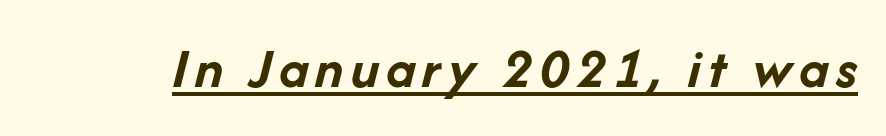
Q: Is the text bold? A: Yes.
Q: Is the text italic (slanted)? A: Yes, it leans right by about 14 degrees.
Q: Is the text underlined? A: Yes.
Q: Width (condensed, normal, or wide)? A: Normal.
Q: Stroke contrast? A: Low.
Q: x-height? A: Medium.
Q: Monospaced? A: No.
